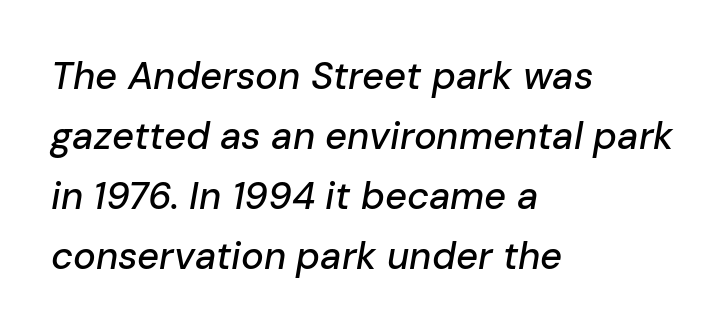
{"italic": "yes", "lean": "right", "slant_degrees": 10, "width": "normal", "stroke_contrast": "low", "x_height": "medium", "monospaced": "no", "underline": "no", "align": "left", "line_spacing": "normal", "line_spacing_ratio": 1.58, "letter_spacing": "normal", "letter_spacing_em": 0.0, "glyph_px": 38}
